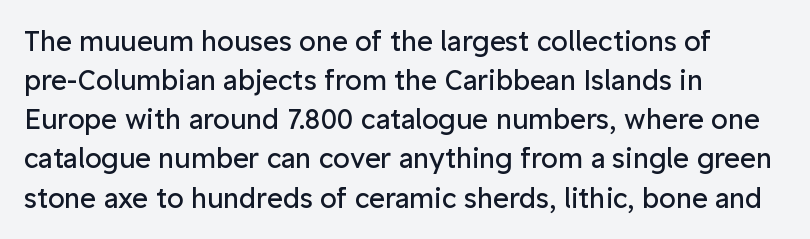
Q: Is the text bold? A: No.
Q: Is the text italic (slanted)? A: No, it is upright.
Q: Is the text underlined? A: No.
Q: How is the paragraph aligned? A: Left-aligned.
Q: Is the spacing between letters normal or unusually wide? A: Normal.
Q: Is the spacing between lines tight, normal or loose? A: Normal.
